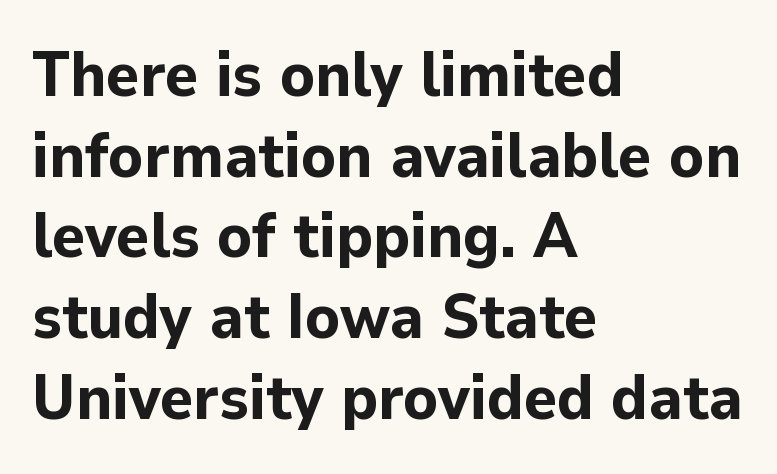
The image shows 63 px bold sans-serif type, upright; set left-aligned, normal line spacing (1.28x), normal letter spacing, not underlined; low stroke contrast and a medium x-height.
